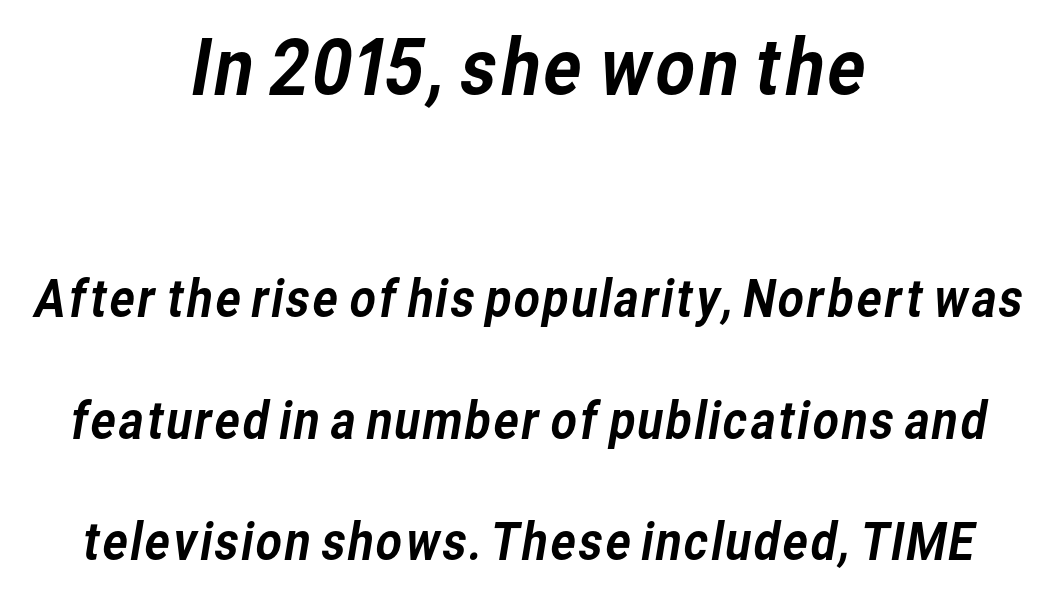
Character widths vary here, with narrow letters taking less room than wide ones. Reading down the column, the eye jumps a long way to each next line. Does the type have serifs? No, each stem ends abruptly. Neither beginnings nor endings align; midpoints do.
